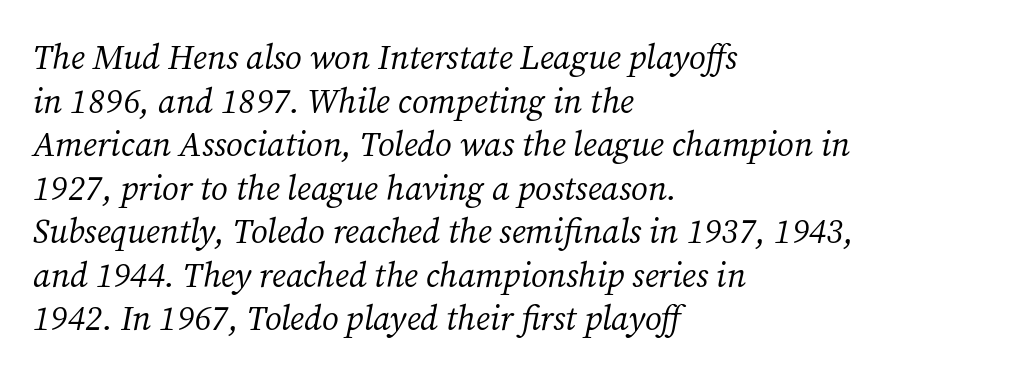
{"serif": "yes", "italic": "yes", "lean": "right", "slant_degrees": 12, "bold": "no", "weight": "regular", "width": "normal", "stroke_contrast": "medium", "x_height": "medium", "monospaced": "no", "underline": "no", "align": "left", "line_spacing": "normal", "line_spacing_ratio": 1.28, "letter_spacing": "normal", "letter_spacing_em": 0.0, "glyph_px": 34}
